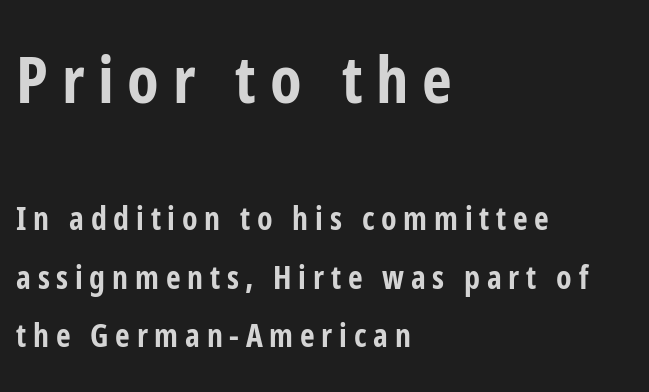
Q: Is the text bold? A: Yes.
Q: Is the text italic (slanted)? A: No, it is upright.
Q: Is the typeface a serif or a sans-serif typeface? A: Sans-serif.
Q: Is the text underlined? A: No.
Q: How is the paragraph aligned? A: Left-aligned.
Q: Is the spacing between letters normal or unusually wide? A: Unusually wide.
Q: Which block of text is set in a larger size, the first (top) or the second (bottom)? A: The first (top) one.
Q: Width (condensed, normal, or wide)? A: Condensed.
Q: Stroke contrast? A: Low.
Q: x-height? A: Medium.
Q: Monospaced? A: No.
